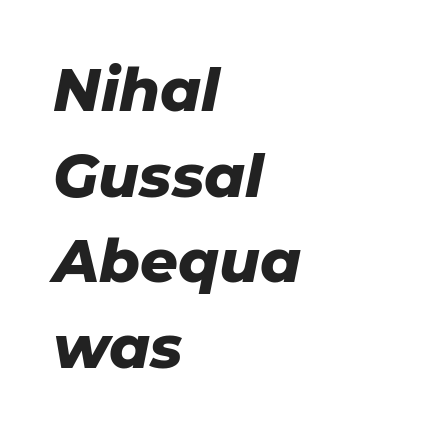
{"italic": "yes", "lean": "right", "slant_degrees": 11, "bold": "yes", "weight": "heavy", "width": "normal", "stroke_contrast": "low", "x_height": "medium", "monospaced": "no", "underline": "no", "align": "left", "line_spacing": "normal", "line_spacing_ratio": 1.45, "letter_spacing": "normal", "letter_spacing_em": 0.0, "glyph_px": 59}
